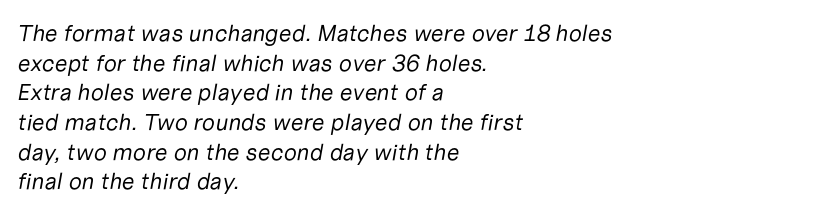
{"italic": "yes", "lean": "right", "slant_degrees": 10, "bold": "no", "underline": "no", "align": "left", "line_spacing": "normal", "line_spacing_ratio": 1.29, "letter_spacing": "normal", "letter_spacing_em": 0.0, "glyph_px": 23}
